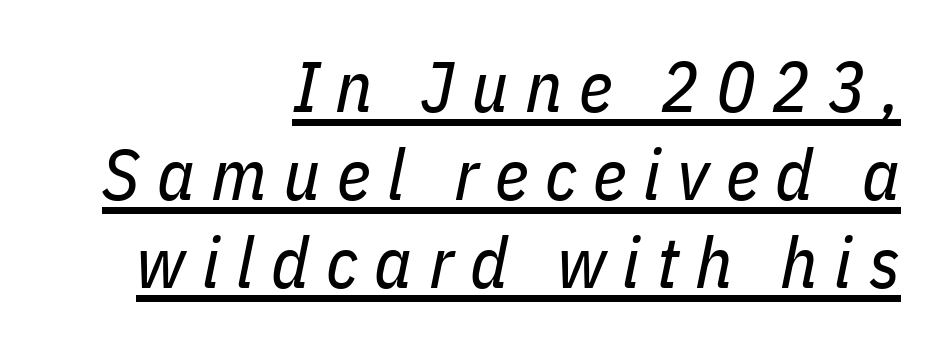
{"italic": "yes", "lean": "right", "slant_degrees": 11, "bold": "no", "weight": "regular", "width": "condensed", "stroke_contrast": "low", "x_height": "medium", "monospaced": "no", "underline": "yes", "align": "right", "line_spacing_ratio": 1.22, "letter_spacing": "wide", "letter_spacing_em": 0.23, "glyph_px": 72}
